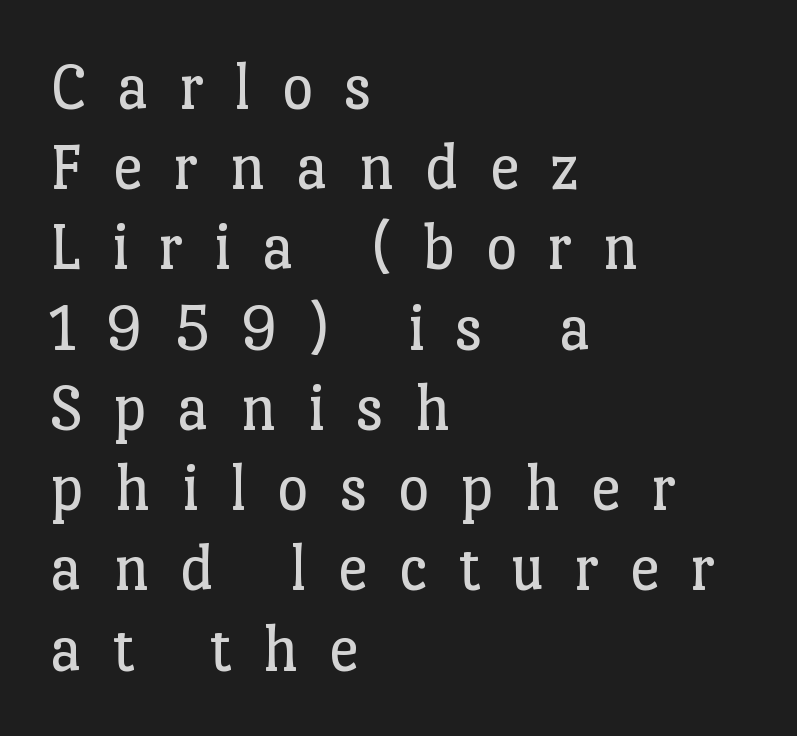
Q: Is the text bold? A: No.
Q: Is the text italic (slanted)? A: No, it is upright.
Q: Is the typeface a serif or a sans-serif typeface? A: Serif.
Q: Is the text underlined? A: No.
Q: How is the paragraph aligned? A: Left-aligned.
Q: Is the spacing between letters normal or unusually wide? A: Unusually wide.
Q: Width (condensed, normal, or wide)? A: Normal.
Q: Stroke contrast? A: Low.
Q: x-height? A: Medium.
Q: Monospaced? A: No.
